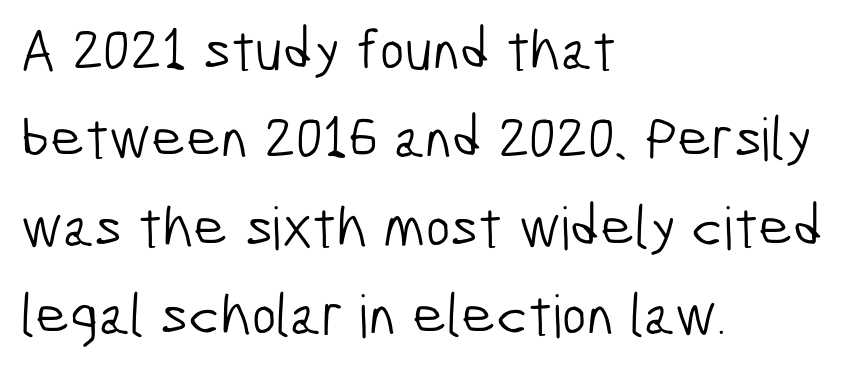
The image shows 59 px light, condensed sans-serif type; set left-aligned, normal line spacing (1.5x), normal letter spacing, not underlined; low stroke contrast and a medium x-height.
